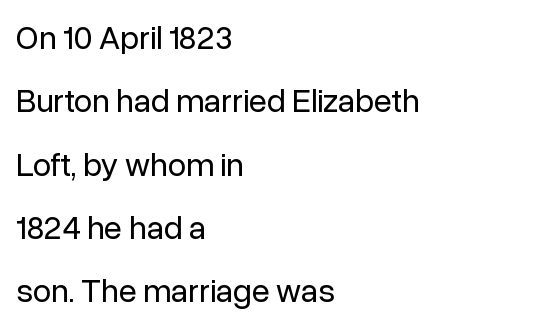
Left-aligned paragraph, ragged on the right. The lines are spread far apart with generous leading. Heaviness? Minimal to ordinary, like unemphasized prose. Beneath every word, the page is bare.
